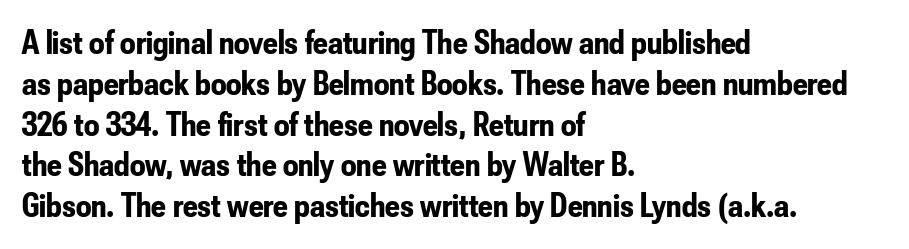
The glyphs have the mass of a bold cut. Every row of glyphs begins at an identical x-position on the left. A typesetter would mark this as roman, not italic. The face used here is proportionally spaced, like ordinary book or web type. Lines of text with bare space underneath. Glyph-to-glyph distance matches everyday printed text.
